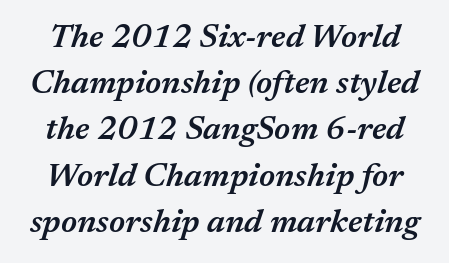
Each glyph is drawn with semibold strokes, heavier than normal yet not fully bold. In terms of leading, this rendering sits right in the middle. Bare-footed words on every line. Here the designer chose a conventional face with non-uniform glyph widths. The glyphs look as if they've been sheared to an angle.
